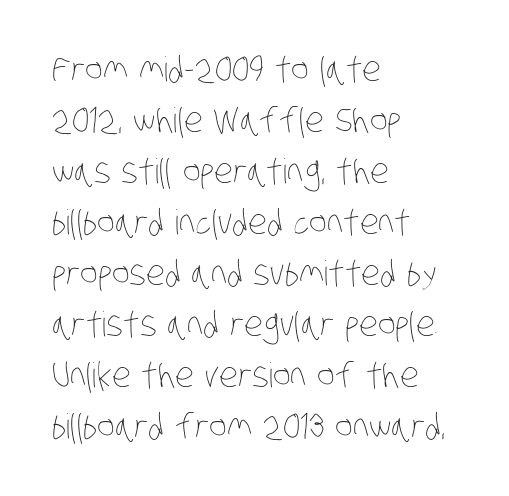
The image shows 34 px thin, condensed type; set left-aligned, normal line spacing (1.5x), normal letter spacing, not underlined; low stroke contrast and a large x-height.
